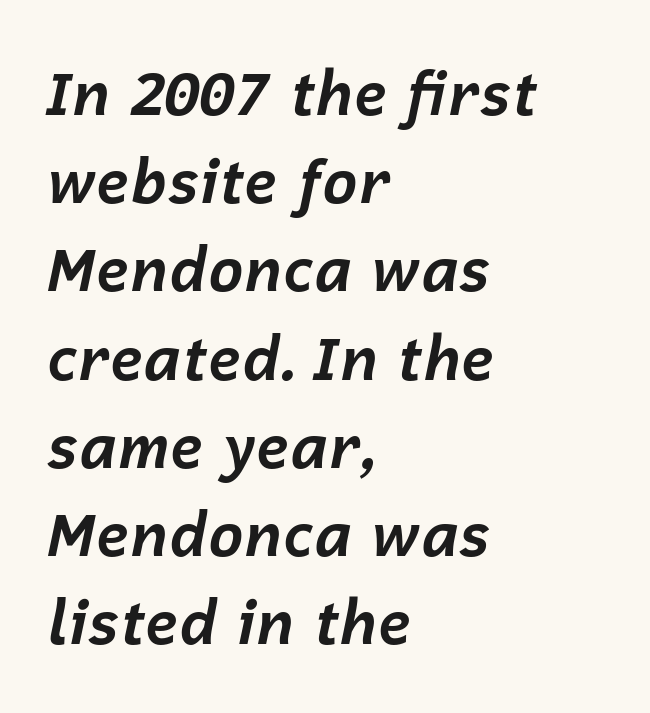
{"italic": "yes", "lean": "right", "slant_degrees": 12, "bold": "yes", "weight": "bold", "width": "normal", "stroke_contrast": "low", "x_height": "medium", "monospaced": "no", "underline": "no", "align": "left", "line_spacing": "normal", "line_spacing_ratio": 1.47, "letter_spacing": "normal", "letter_spacing_em": 0.0, "glyph_px": 60}
